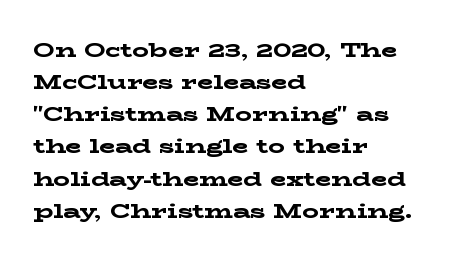
{"italic": "no", "bold": "yes", "underline": "no", "align": "left", "line_spacing": "normal", "line_spacing_ratio": 1.53, "letter_spacing": "normal", "letter_spacing_em": 0.0, "glyph_px": 21}
